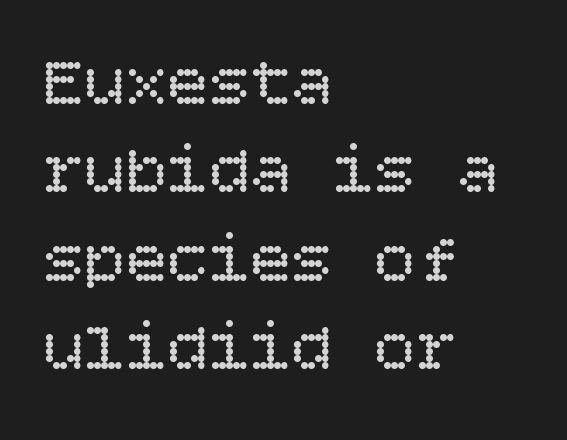
The image shows 69 px regular-weight type, upright; set left-aligned, normal line spacing (1.28x), normal letter spacing, not underlined; low stroke contrast and a large x-height.
